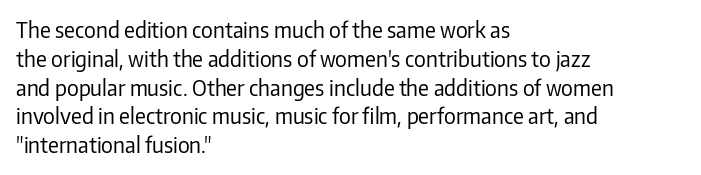
The image shows 21 px text type, upright; set left-aligned, normal line spacing (1.37x), normal letter spacing, not underlined.
